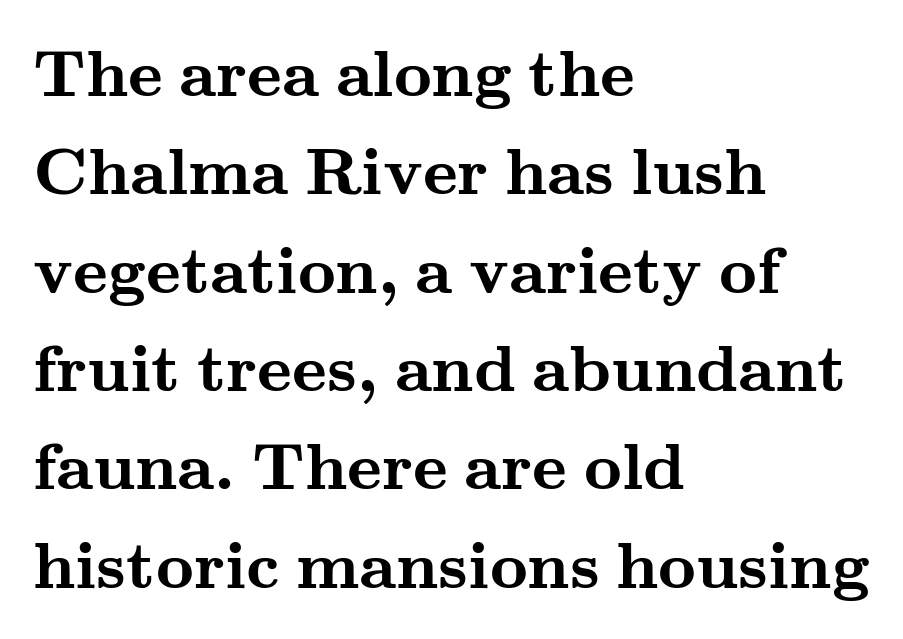
A dark, heavy texture on the line: the type is bold. Are there feet on the stems? There are — it's a serif. Does extra space separate the letters? No, they use regular spacing. The letters stand straight up with perfectly vertical stems. You could not count columns in this text — the font is proportionally spaced. The text block is weighted toward the left margin, trailing off unevenly rightward.
